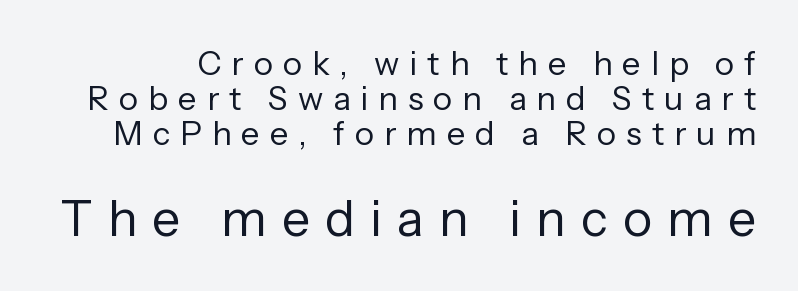
The rendering uses natural spacing where letterforms have individual widths. The tracking jumps out immediately: characters are airy and widely separated. The characters are drawn with everyday or finer stroke widths. The specimen omits any rule beneath the text block's lines. The following chunk of copy outweighs the initial chunk in type size.
